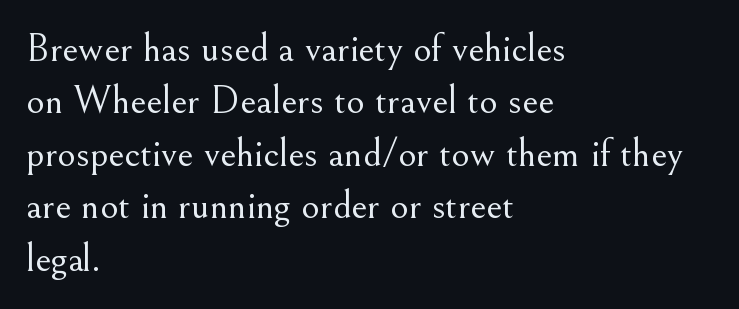
The type sits square on the baseline with zero lean. The lines sit at an ordinary, default distance from one another. Heaviness? Minimal to ordinary, like unemphasized prose. The rendering anchors every line to the left-hand side. A serif font was chosen for this passage.
